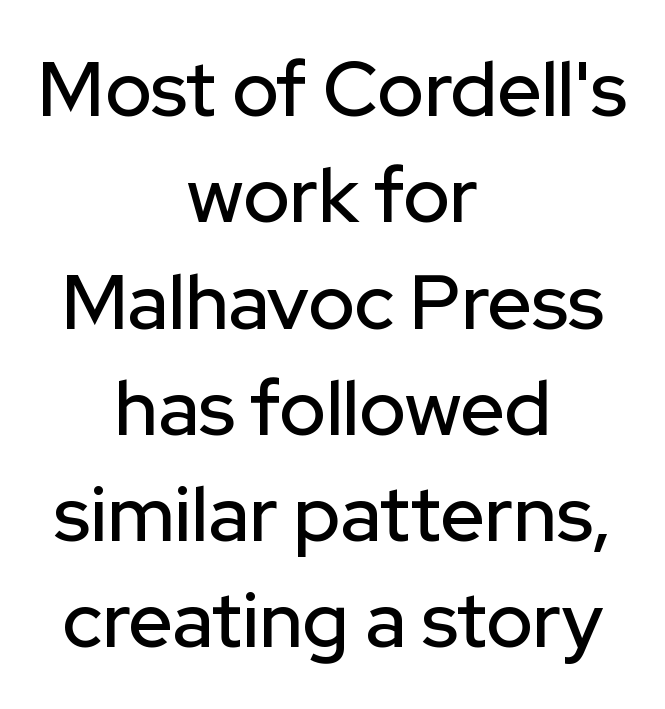
Is the block centered? Yes — each line is placed symmetrically about the middle. Descenders are the only things crossing below the line. The space between consecutive lines is moderate. The letters sit at their default tracking, neither squeezed nor spread. A typesetter would label this face a sans. In terms of posture, this sample is upright.
